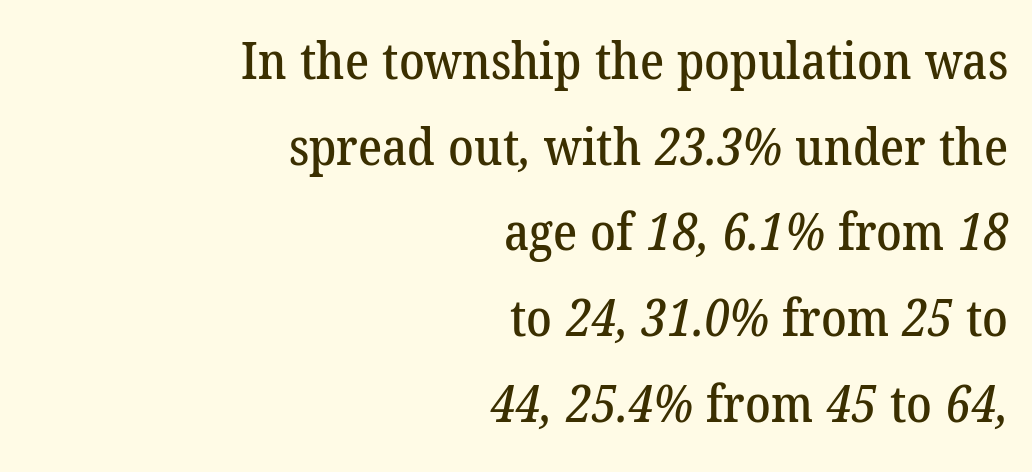
Tracking here is standard; glyphs follow each other at the usual distance. The string is rendered with underlining switched off. The space between consecutive lines is moderate. Note the varied advance widths — an 'i' is clearly narrower than an 'm'. You can tell from the footed stems that serif type was used. Typeset ragged left — the right edge is the straight one.
